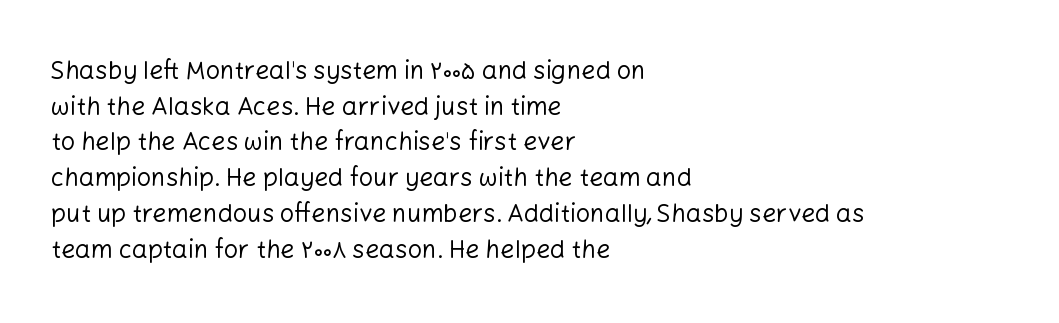
Q: Is the text bold? A: No.
Q: Is the text italic (slanted)? A: No, it is upright.
Q: Is the text underlined? A: No.
Q: How is the paragraph aligned? A: Left-aligned.
Q: Is the spacing between letters normal or unusually wide? A: Normal.
Q: Is the spacing between lines tight, normal or loose? A: Normal.
